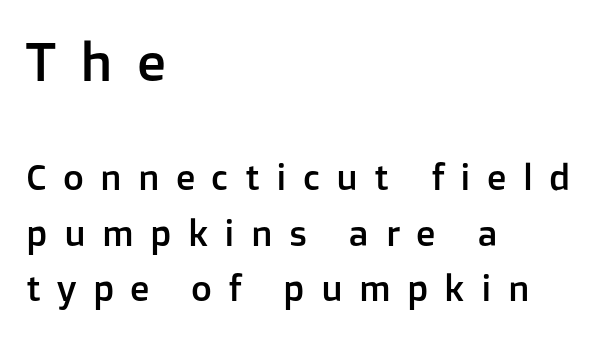
Q: Is the text italic (slanted)? A: No, it is upright.
Q: Is the typeface a serif or a sans-serif typeface? A: Sans-serif.
Q: Is the text underlined? A: No.
Q: How is the paragraph aligned? A: Left-aligned.
Q: Is the spacing between letters normal or unusually wide? A: Unusually wide.
Q: Is the spacing between lines tight, normal or loose? A: Normal.
Q: Which block of text is set in a larger size, the first (top) or the second (bottom)? A: The first (top) one.
Q: Width (condensed, normal, or wide)? A: Normal.
Q: Stroke contrast? A: Low.
Q: x-height? A: Medium.
Q: Monospaced? A: No.
